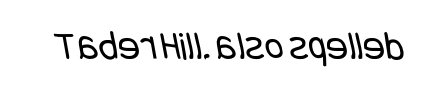
Q: Is the text bold? A: No.
Q: Is the typeface a serif or a sans-serif typeface? A: Sans-serif.
Q: Is the text underlined? A: No.
Q: Is the spacing between letters normal or unusually wide? A: Normal.
Q: Width (condensed, normal, or wide)? A: Condensed.
Q: Stroke contrast? A: Low.
Q: x-height? A: Large.
